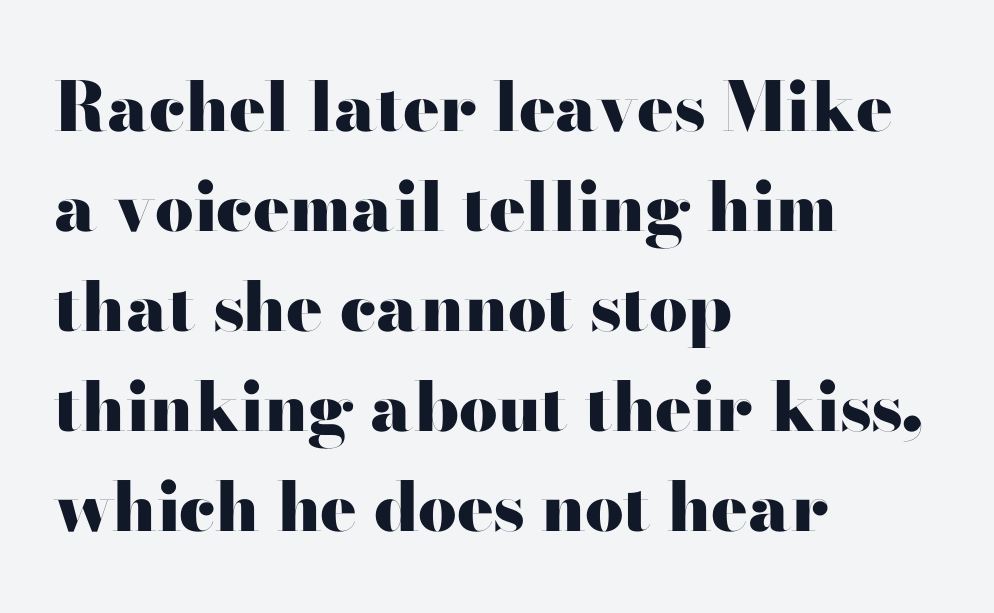
The image shows 68 px heavy, wide sans-serif type, upright; set left-aligned, normal line spacing (1.47x), normal letter spacing, not underlined; high stroke contrast and a small x-height.
